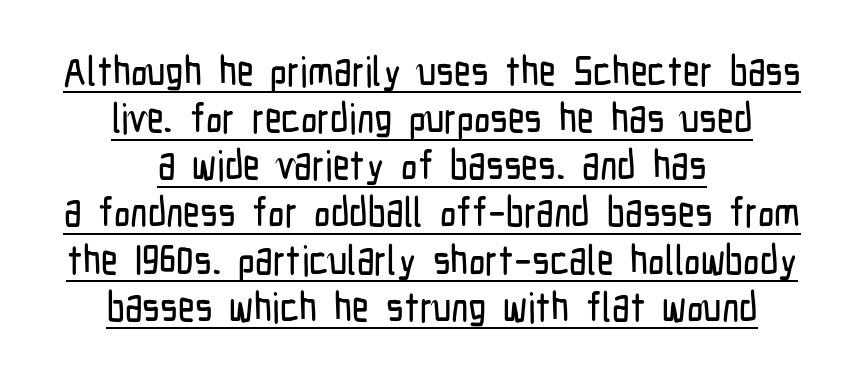
{"serif": "no", "italic": "no", "width": "condensed", "stroke_contrast": "low", "x_height": "medium", "monospaced": "no", "underline": "yes", "align": "center", "line_spacing": "tight", "line_spacing_ratio": 1.15, "letter_spacing": "normal", "letter_spacing_em": 0.0, "glyph_px": 41}
